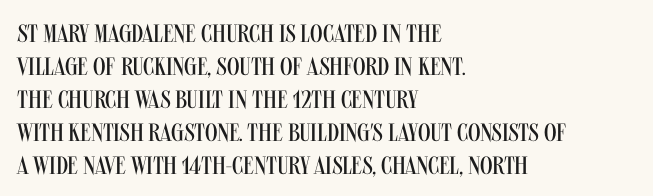
{"italic": "no", "bold": "no", "underline": "no", "align": "left", "line_spacing": "normal", "line_spacing_ratio": 1.32, "letter_spacing": "normal", "letter_spacing_em": 0.0, "glyph_px": 25}
